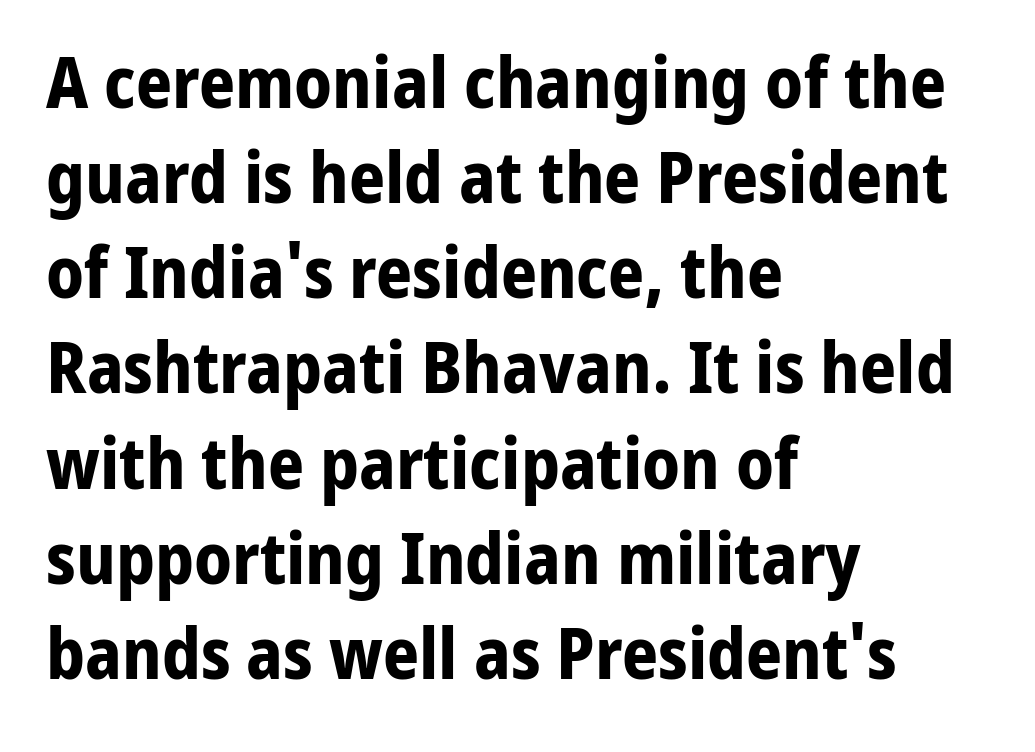
{"serif": "no", "italic": "no", "bold": "yes", "weight": "bold", "width": "normal", "stroke_contrast": "low", "x_height": "medium", "monospaced": "no", "underline": "no", "align": "left", "line_spacing": "normal", "line_spacing_ratio": 1.34, "letter_spacing": "normal", "letter_spacing_em": 0.0, "glyph_px": 71}
